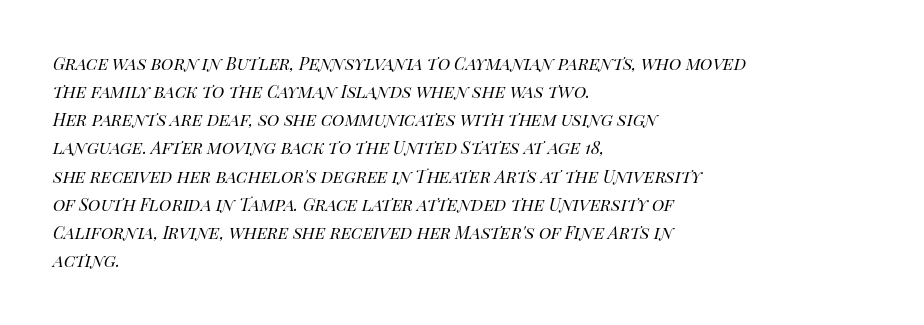
Q: Is the text bold? A: No.
Q: Is the text italic (slanted)? A: Yes, it leans right by about 14 degrees.
Q: Is the text underlined? A: No.
Q: How is the paragraph aligned? A: Left-aligned.
Q: Is the spacing between letters normal or unusually wide? A: Normal.
Q: Is the spacing between lines tight, normal or loose? A: Normal.
